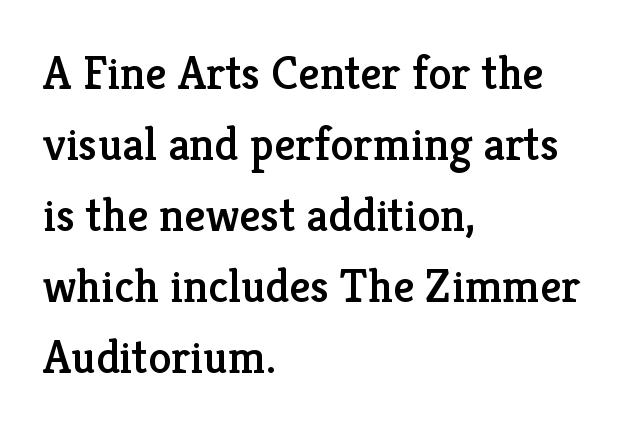
Upright lettering throughout. Think of a printed novel: that variable character pitch is what you see here. Horizontal bands of white between lines are of average thickness. Descender tails drop into unmarked territory. This sample uses a serif face.
